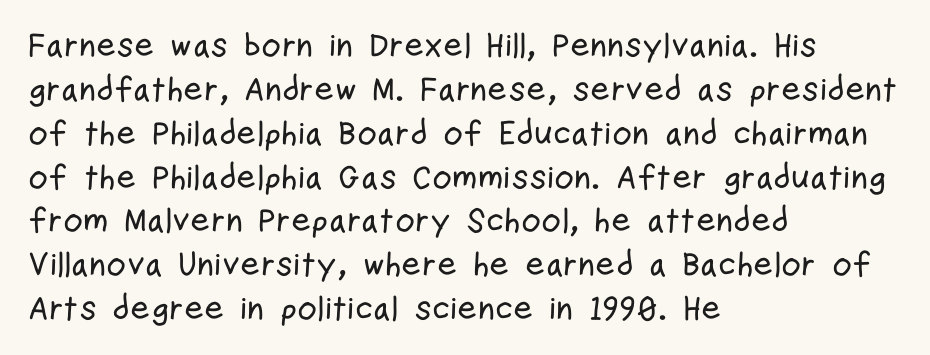
Q: Is the text italic (slanted)? A: No, it is upright.
Q: Is the typeface a serif or a sans-serif typeface? A: Sans-serif.
Q: Is the text underlined? A: No.
Q: How is the paragraph aligned? A: Left-aligned.
Q: Is the spacing between letters normal or unusually wide? A: Normal.
Q: Is the spacing between lines tight, normal or loose? A: Normal.
Q: Width (condensed, normal, or wide)? A: Condensed.
Q: Stroke contrast? A: Low.
Q: x-height? A: Medium.
Q: Monospaced? A: No.
